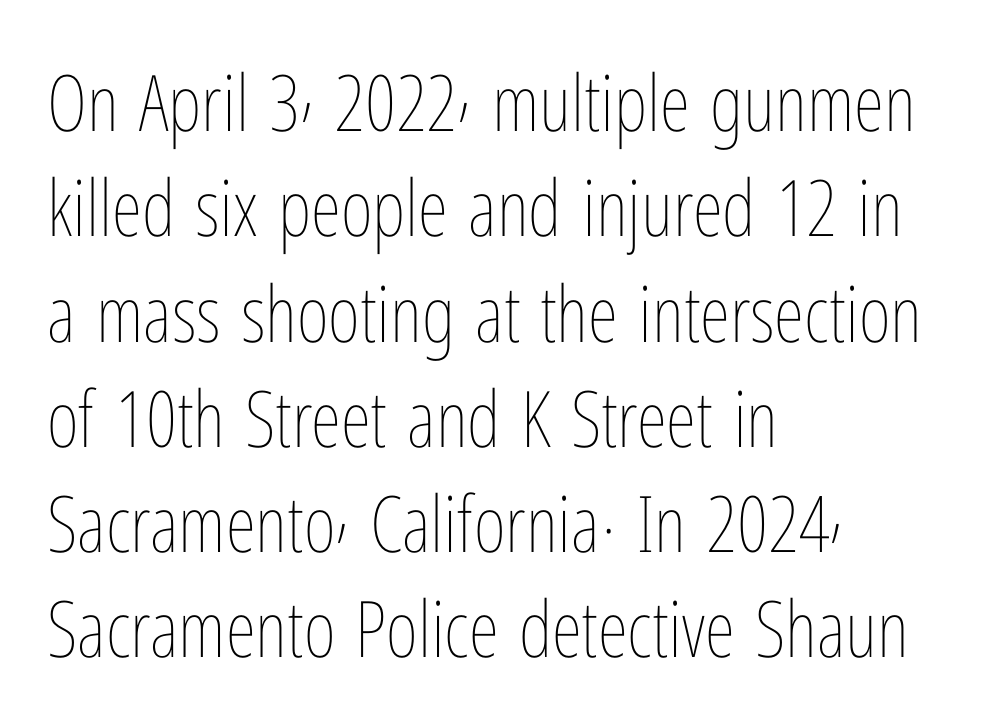
{"italic": "no", "bold": "no", "weight": "thin", "width": "condensed", "stroke_contrast": "low", "x_height": "medium", "monospaced": "no", "underline": "no", "align": "left", "line_spacing": "normal", "line_spacing_ratio": 1.35, "letter_spacing": "normal", "letter_spacing_em": 0.0, "glyph_px": 78}
